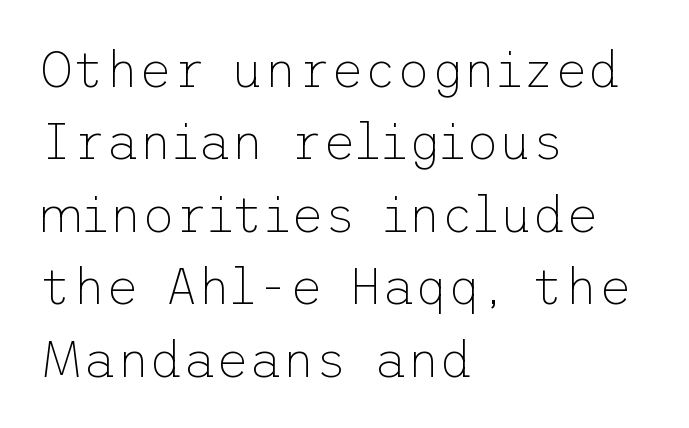
The image shows 51 px thin sans-serif type, upright; set left-aligned, normal line spacing (1.42x), normal letter spacing, not underlined; low stroke contrast and a medium x-height.
